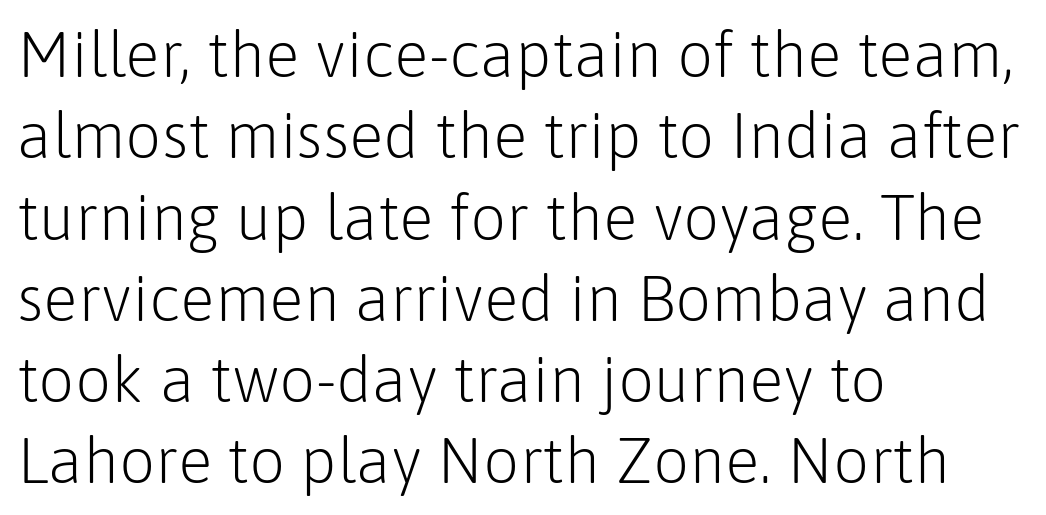
The image shows 64 px light sans-serif type, upright; set left-aligned, normal line spacing (1.27x), normal letter spacing, not underlined; low stroke contrast and a medium x-height.
